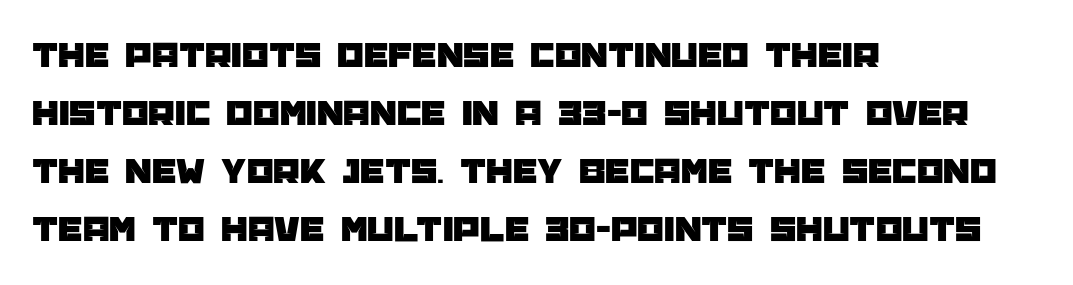
Proportional: the letters do not fall into vertical columns. Posture: straight, roman, zero tilt. If you measured baseline to baseline, you'd find a middling distance. Does extra space separate the letters? No, they use regular spacing. Each row of text sits above clean, open space. The lines are quadded left.
